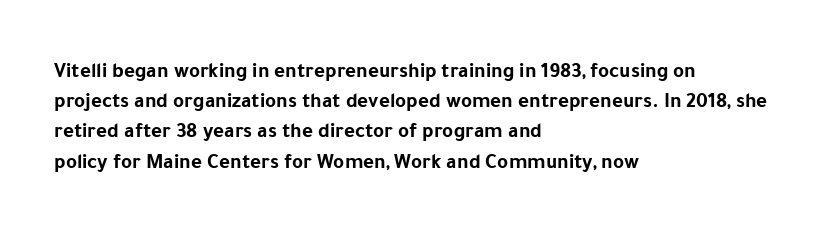
The image shows 21 px bold type, upright; set left-aligned, normal line spacing (1.44x), normal letter spacing, not underlined.
